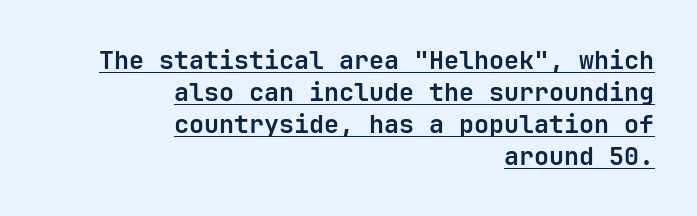
{"italic": "no", "bold": "yes", "underline": "yes", "align": "right", "line_spacing": "normal", "line_spacing_ratio": 1.28, "letter_spacing": "normal", "letter_spacing_em": 0.0, "glyph_px": 25}
